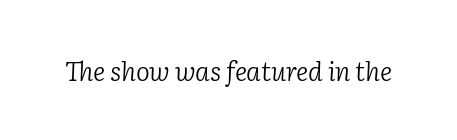
The image shows 26 px text type, italic (leaning right); set normal letter spacing, not underlined.
